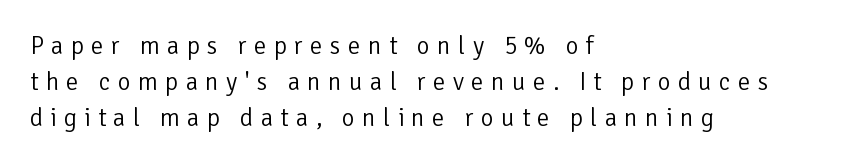
Glance below the letters and you will spot only blank space. Successive baselines arrive at the customary interval. The face used here is rendered with a markedly widened letterfit. Ordinary non-slanted type is in use.
